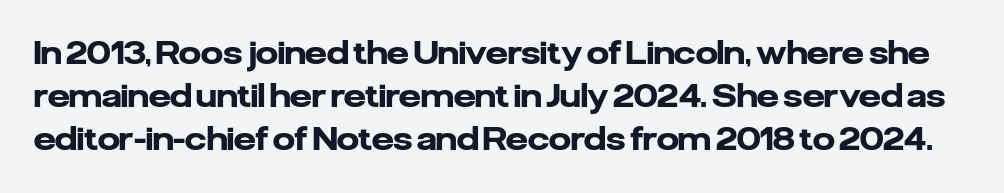
Q: Is the text bold? A: Yes.
Q: Is the text italic (slanted)? A: No, it is upright.
Q: Is the typeface a serif or a sans-serif typeface? A: Sans-serif.
Q: Is the text underlined? A: No.
Q: Is the spacing between letters normal or unusually wide? A: Normal.
Q: Is the spacing between lines tight, normal or loose? A: Normal.
Q: Width (condensed, normal, or wide)? A: Normal.
Q: Stroke contrast? A: Low.
Q: x-height? A: Medium.
Q: Monospaced? A: No.
